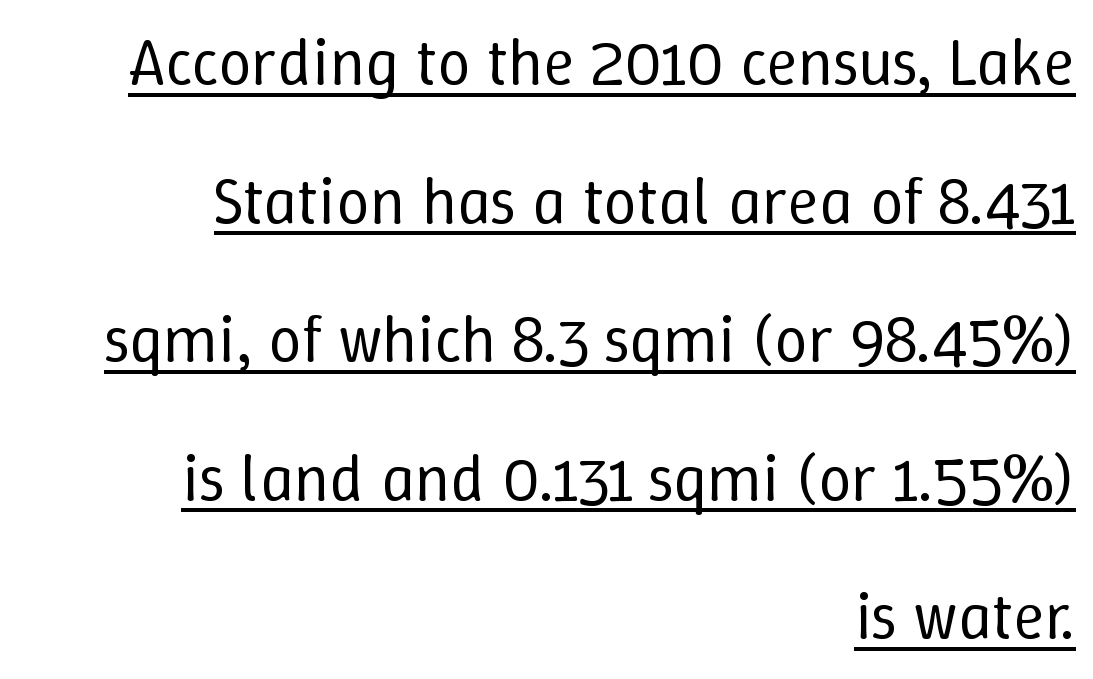
Students, note that the glyphs here touch the page at normal intervals. Alignment: flush right. Ink coverage per letter is moderate at most. Proportional: the letters do not fall into vertical columns. Regarding leading, the lines here are spaced well apart.
